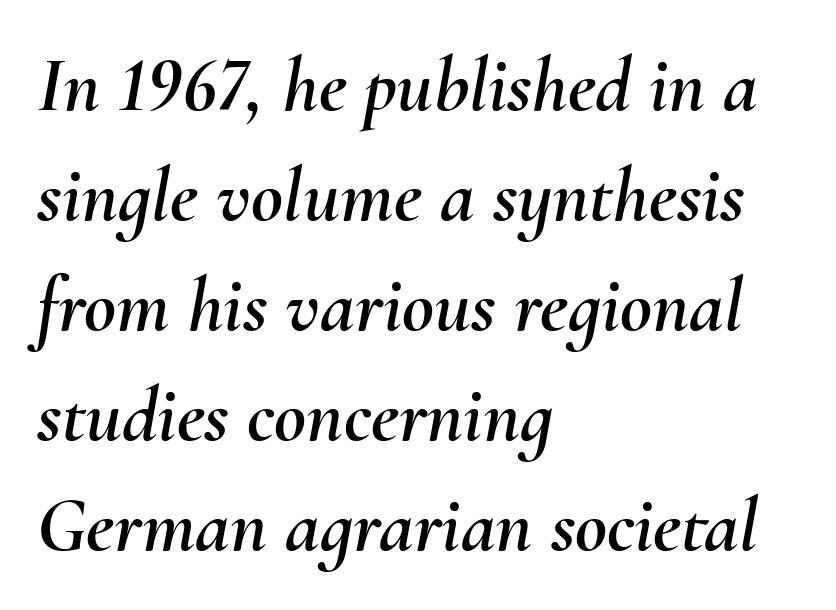
Slanted lettering throughout. Look at the tracking — it's just the regular setting, nothing added. A normal amount of white space separates one row of letters from the next. Clear beneath every line of the passage.
